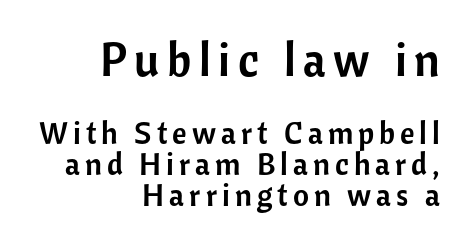
Check the space under the baseline: it is left empty. The initial chunk of copy outweighs the following chunk in type size. A student would call this right alignment; a typographer would say flush right, rag left. I'd call this a sans setting — the letters go barefoot. Think of a printed novel: that variable character pitch is what you see here.
